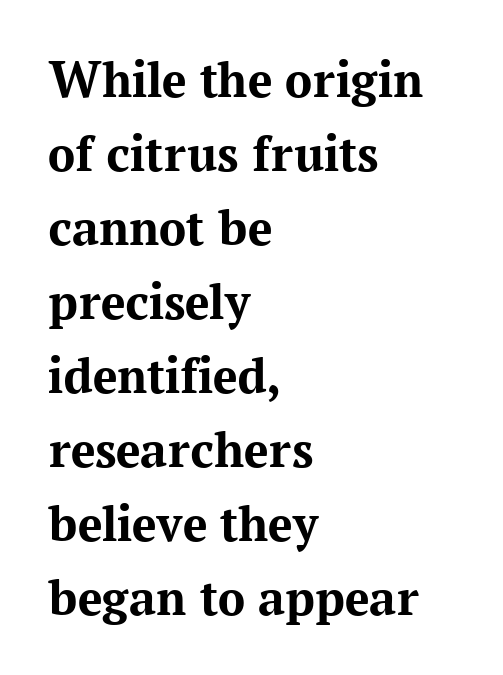
You can tell from the footed stems that serif type was used. Upright lettering throughout. Spacing verdict: proportional, widths tailored to each character. Only glyphs here, with clear space below each row. The paragraph shown leans on its left margin. The glyphs have the mass of a bold cut.
